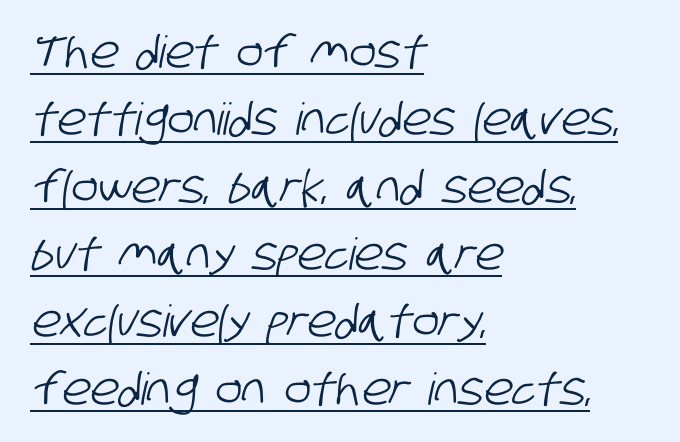
Q: Is the typeface a serif or a sans-serif typeface? A: Sans-serif.
Q: Is the text underlined? A: Yes.
Q: How is the paragraph aligned? A: Left-aligned.
Q: Is the spacing between letters normal or unusually wide? A: Normal.
Q: Is the spacing between lines tight, normal or loose? A: Normal.
Q: Width (condensed, normal, or wide)? A: Condensed.
Q: Stroke contrast? A: Low.
Q: x-height? A: Large.
Q: Monospaced? A: No.
